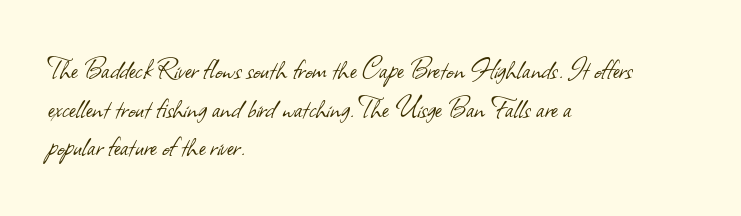
The image shows 32 px light sans-serif type; set left-aligned, line spacing 1.21x, normal letter spacing, not underlined; low stroke contrast and a small x-height.
